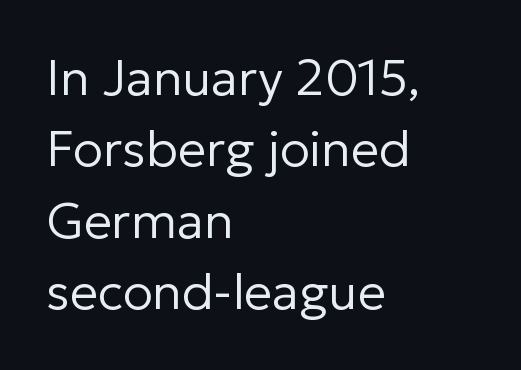
{"serif": "no", "italic": "no", "bold": "no", "weight": "regular", "width": "normal", "stroke_contrast": "low", "x_height": "medium", "monospaced": "no", "underline": "no", "align": "left", "line_spacing": "normal", "line_spacing_ratio": 1.43, "letter_spacing": "normal", "letter_spacing_em": 0.0, "glyph_px": 50}
